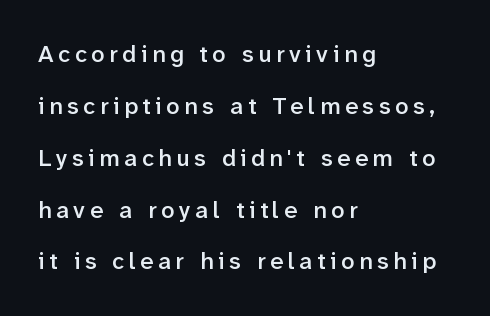
Q: Is the text bold? A: Semi-bold.
Q: Is the text italic (slanted)? A: No, it is upright.
Q: Is the text underlined? A: No.
Q: How is the paragraph aligned? A: Left-aligned.
Q: Is the spacing between lines tight, normal or loose? A: Loose.
